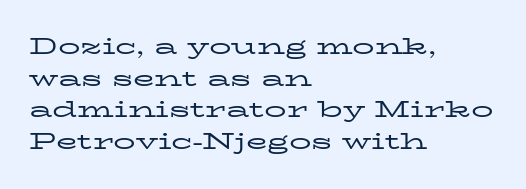
{"italic": "no", "bold": "no", "underline": "no", "align": "left", "line_spacing": "normal", "line_spacing_ratio": 1.44, "letter_spacing": "normal", "letter_spacing_em": 0.0, "glyph_px": 22}
